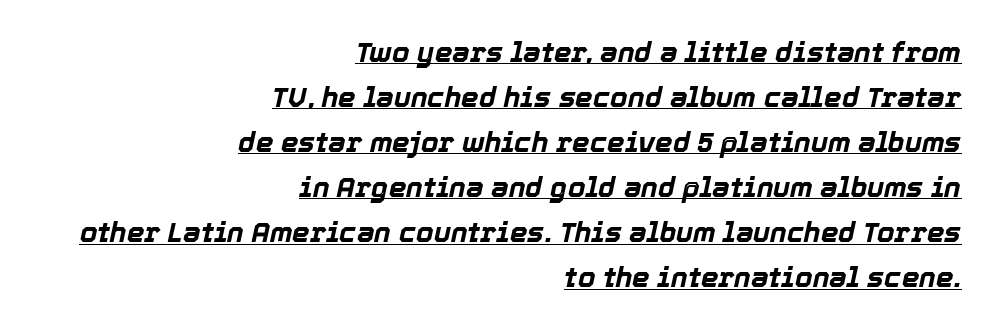
The image shows 28 px bold type, italic (leaning right); set right-aligned, normal line spacing (1.61x), normal letter spacing, underlined; a medium x-height.
